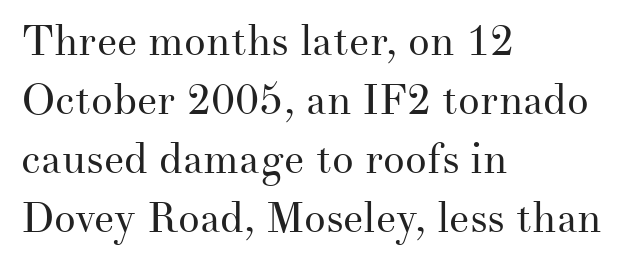
Q: Is the text bold? A: No.
Q: Is the text italic (slanted)? A: No, it is upright.
Q: Is the typeface a serif or a sans-serif typeface? A: Serif.
Q: Is the text underlined? A: No.
Q: How is the paragraph aligned? A: Left-aligned.
Q: Is the spacing between letters normal or unusually wide? A: Normal.
Q: Is the spacing between lines tight, normal or loose? A: Normal.
Q: Width (condensed, normal, or wide)? A: Normal.
Q: Stroke contrast? A: Medium.
Q: x-height? A: Small.
Q: Monospaced? A: No.
